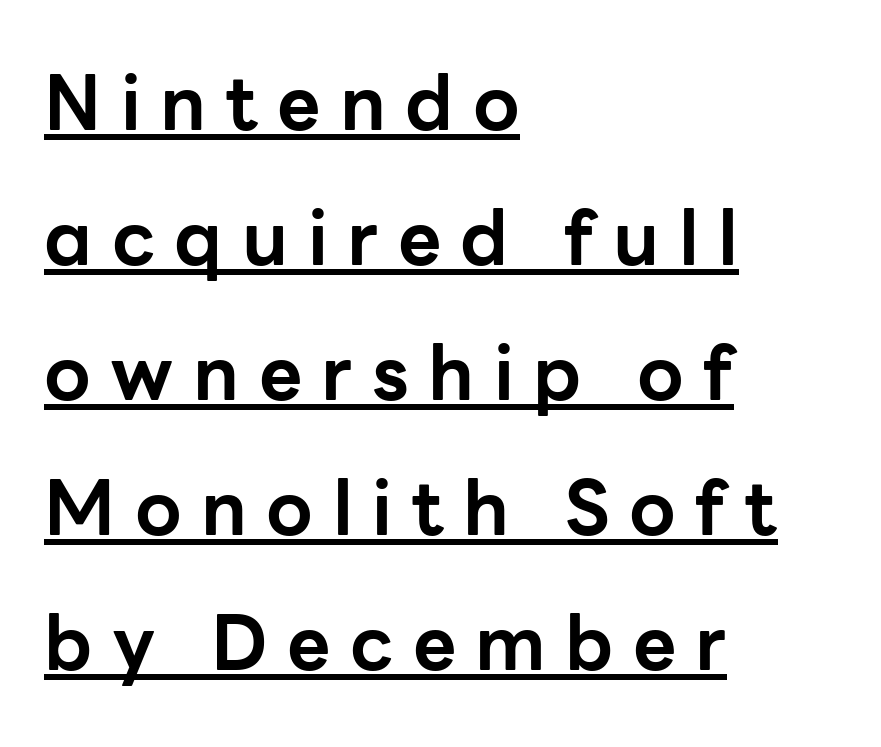
Q: Is the text bold? A: Yes.
Q: Is the text italic (slanted)? A: No, it is upright.
Q: Is the typeface a serif or a sans-serif typeface? A: Sans-serif.
Q: Is the text underlined? A: Yes.
Q: How is the paragraph aligned? A: Left-aligned.
Q: Is the spacing between letters normal or unusually wide? A: Unusually wide.
Q: Width (condensed, normal, or wide)? A: Normal.
Q: Stroke contrast? A: Low.
Q: x-height? A: Medium.
Q: Monospaced? A: No.
